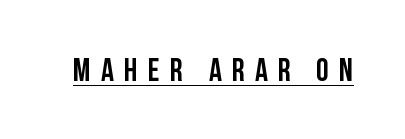
Q: Is the text italic (slanted)? A: No, it is upright.
Q: Is the typeface a serif or a sans-serif typeface? A: Sans-serif.
Q: Is the text underlined? A: Yes.
Q: Is the spacing between letters normal or unusually wide? A: Unusually wide.
Q: Width (condensed, normal, or wide)? A: Condensed.
Q: Stroke contrast? A: Low.
Q: x-height? A: Large.
Q: Monospaced? A: No.
